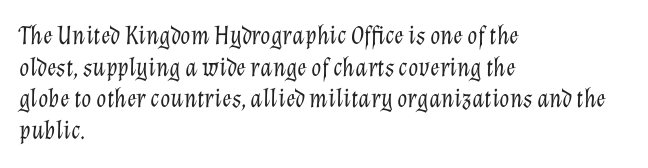
The image shows 26 px text type, italic (leaning right); set left-aligned, line spacing 1.22x, normal letter spacing, not underlined.
